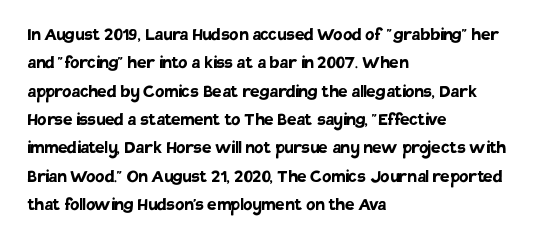
The image shows 21 px bold type, upright; set left-aligned, normal line spacing (1.35x), normal letter spacing, not underlined.
